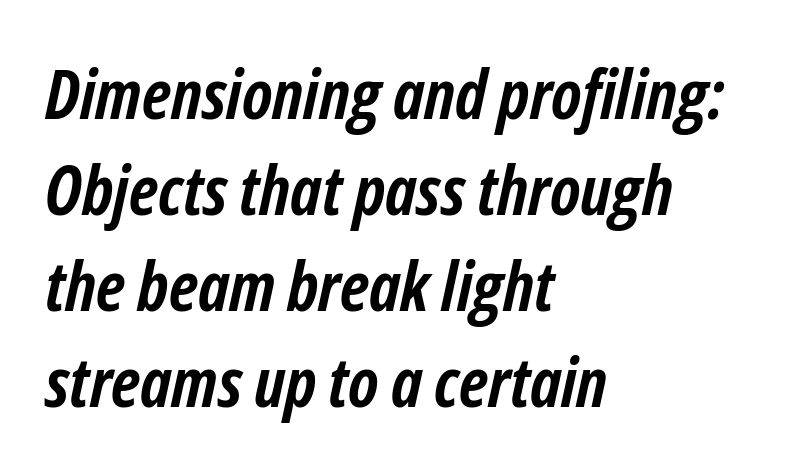
Q: Is the text bold? A: Yes.
Q: Is the text italic (slanted)? A: Yes, it leans right by about 12 degrees.
Q: Is the text underlined? A: No.
Q: How is the paragraph aligned? A: Left-aligned.
Q: Is the spacing between letters normal or unusually wide? A: Normal.
Q: Is the spacing between lines tight, normal or loose? A: Normal.
Q: Width (condensed, normal, or wide)? A: Condensed.
Q: Stroke contrast? A: Low.
Q: x-height? A: Medium.
Q: Monospaced? A: No.
